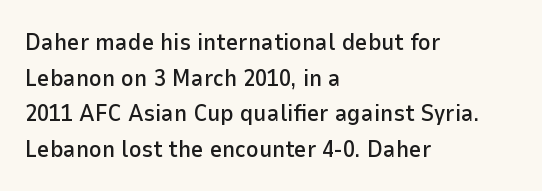
{"italic": "no", "underline": "no", "align": "left", "line_spacing": "normal", "line_spacing_ratio": 1.48, "letter_spacing": "normal", "letter_spacing_em": 0.0, "glyph_px": 24}
